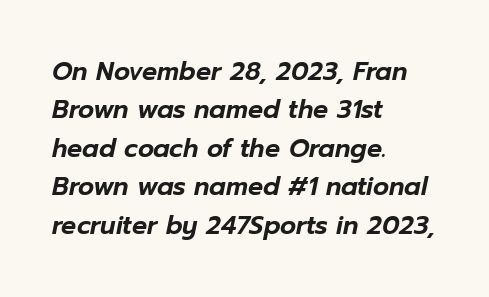
Q: Is the text italic (slanted)? A: Yes, it leans right by about 12 degrees.
Q: Is the text underlined? A: No.
Q: How is the paragraph aligned? A: Left-aligned.
Q: Is the spacing between letters normal or unusually wide? A: Normal.
Q: Is the spacing between lines tight, normal or loose? A: Normal.
